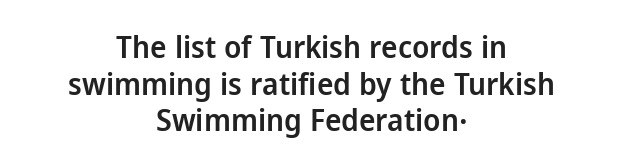
The image shows 31 px semibold sans-serif type, upright; set centered, line spacing 1.18x, normal letter spacing, not underlined; low stroke contrast and a medium x-height.
